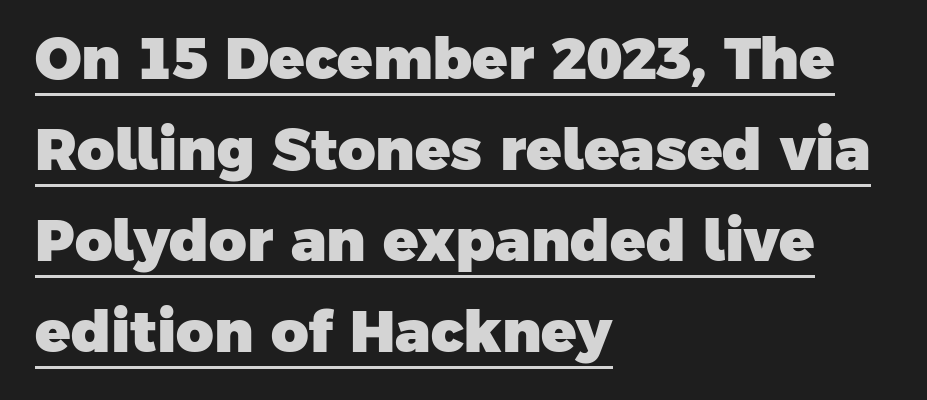
{"serif": "no", "bold": "yes", "weight": "heavy", "width": "normal", "stroke_contrast": "low", "x_height": "medium", "monospaced": "no", "underline": "yes", "align": "left", "line_spacing": "normal", "line_spacing_ratio": 1.57, "letter_spacing": "normal", "letter_spacing_em": 0.0, "glyph_px": 58}
